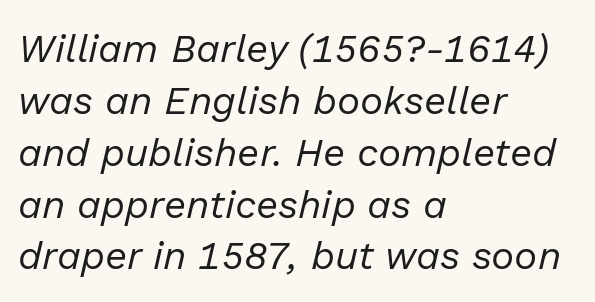
{"italic": "yes", "lean": "right", "slant_degrees": 13, "bold": "no", "weight": "regular", "width": "normal", "stroke_contrast": "low", "x_height": "medium", "monospaced": "no", "underline": "no", "align": "left", "line_spacing": "normal", "line_spacing_ratio": 1.33, "letter_spacing": "normal", "letter_spacing_em": 0.0, "glyph_px": 39}
